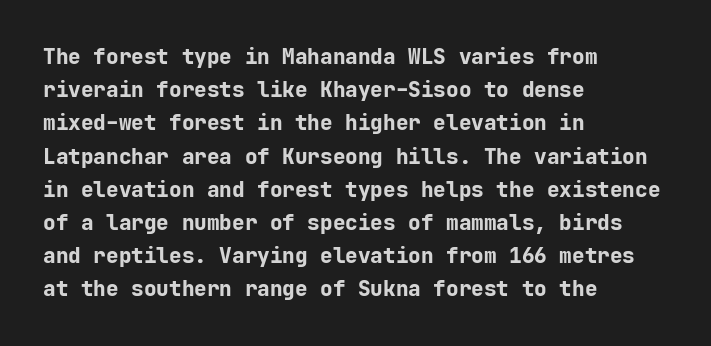
The image shows 21 px bold type, upright; set left-aligned, normal line spacing (1.58x), normal letter spacing, not underlined.
